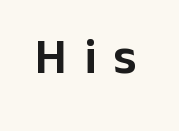
The image shows 50 px sans-serif type, upright; set unusually wide letter spacing (+0.35 em), not underlined; low stroke contrast and a medium x-height.
